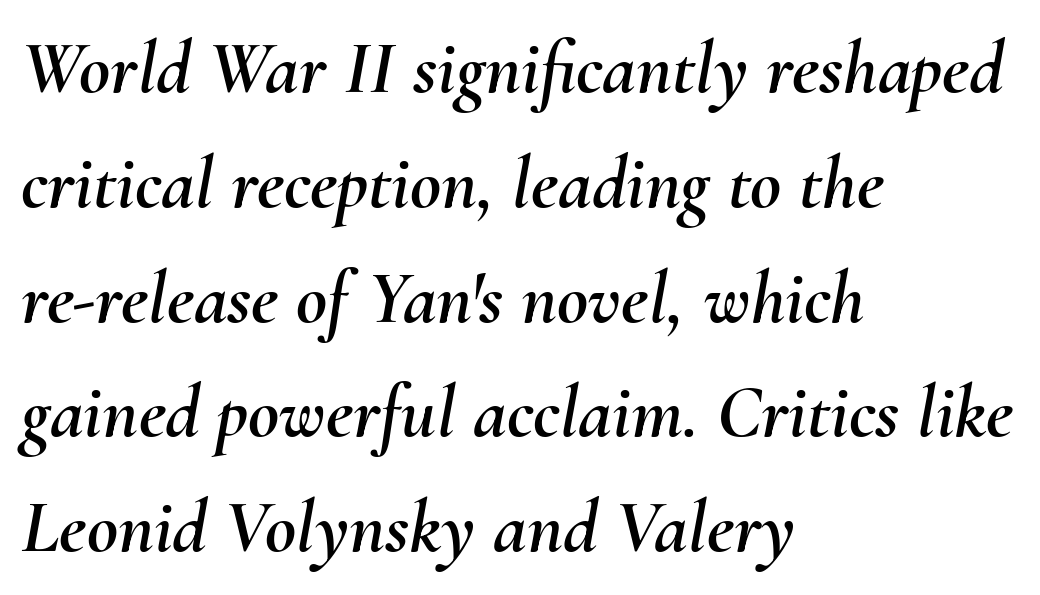
The image shows 76 px text type, italic (leaning right); set left-aligned, normal line spacing (1.51x), normal letter spacing, not underlined; medium stroke contrast and a small x-height.
